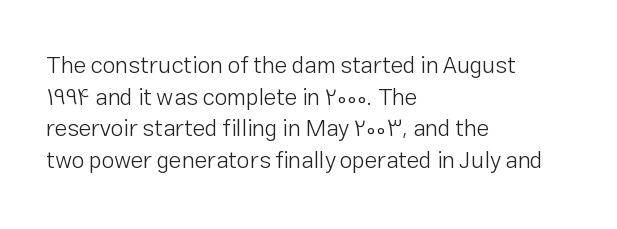
Q: Is the text bold? A: No.
Q: Is the text italic (slanted)? A: No, it is upright.
Q: Is the text underlined? A: No.
Q: How is the paragraph aligned? A: Left-aligned.
Q: Is the spacing between letters normal or unusually wide? A: Normal.
Q: Is the spacing between lines tight, normal or loose? A: Normal.
